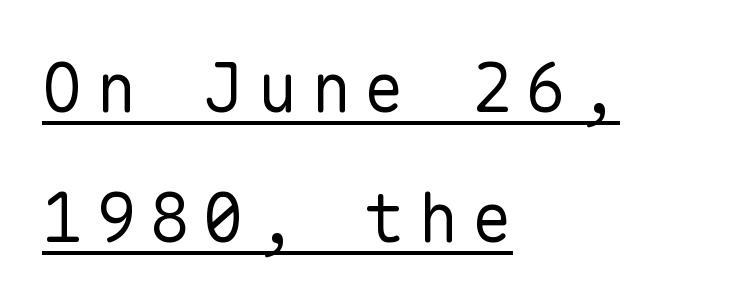
The image shows 68 px regular-weight sans-serif type, upright, monospaced; set left-aligned, loose line spacing (1.91x), underlined; low stroke contrast and a medium x-height.
